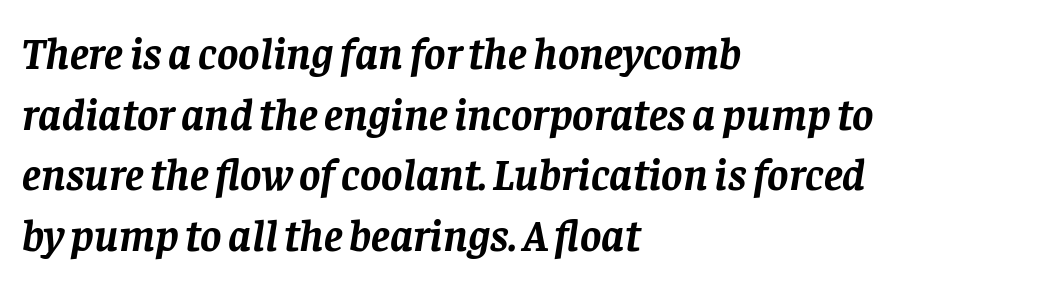
{"serif": "yes", "italic": "yes", "lean": "right", "slant_degrees": 8, "bold": "yes", "weight": "semibold", "width": "normal", "stroke_contrast": "low", "x_height": "large", "monospaced": "no", "underline": "no", "align": "left", "line_spacing": "normal", "line_spacing_ratio": 1.35, "letter_spacing": "normal", "letter_spacing_em": 0.0, "glyph_px": 45}
